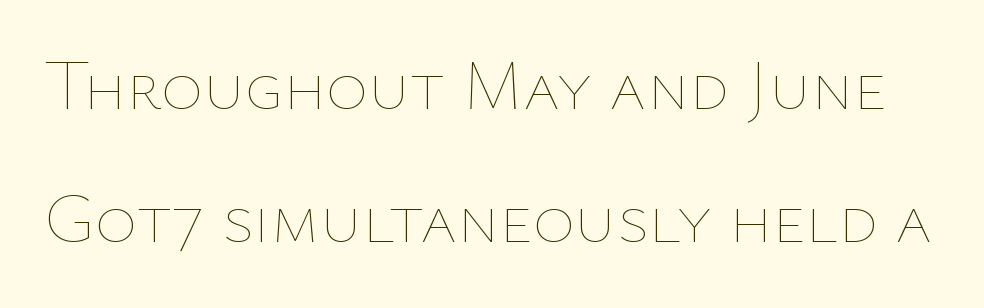
Q: Is the text bold? A: No.
Q: Is the text italic (slanted)? A: No, it is upright.
Q: Is the text underlined? A: No.
Q: Is the spacing between letters normal or unusually wide? A: Normal.
Q: Width (condensed, normal, or wide)? A: Normal.
Q: Stroke contrast? A: Low.
Q: x-height? A: Medium.
Q: Monospaced? A: No.
